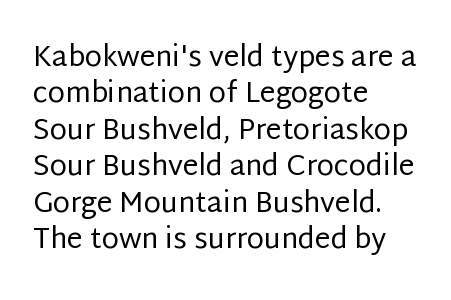
Q: Is the text bold? A: No.
Q: Is the text italic (slanted)? A: No, it is upright.
Q: Is the typeface a serif or a sans-serif typeface? A: Sans-serif.
Q: Is the text underlined? A: No.
Q: How is the paragraph aligned? A: Left-aligned.
Q: Is the spacing between letters normal or unusually wide? A: Normal.
Q: Is the spacing between lines tight, normal or loose? A: Normal.
Q: Width (condensed, normal, or wide)? A: Normal.
Q: Stroke contrast? A: Low.
Q: x-height? A: Large.
Q: Monospaced? A: No.
